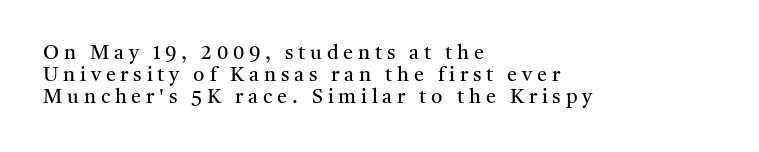
Q: Is the text bold? A: No.
Q: Is the text italic (slanted)? A: No, it is upright.
Q: Is the text underlined? A: No.
Q: How is the paragraph aligned? A: Left-aligned.
Q: Is the spacing between letters normal or unusually wide? A: Unusually wide.
Q: Is the spacing between lines tight, normal or loose? A: Tight.
